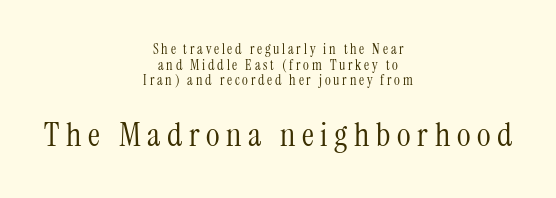
Q: Is the text bold? A: No.
Q: Is the text italic (slanted)? A: No, it is upright.
Q: Is the typeface a serif or a sans-serif typeface? A: Serif.
Q: Is the text underlined? A: No.
Q: How is the paragraph aligned? A: Centered.
Q: Is the spacing between letters normal or unusually wide? A: Unusually wide.
Q: Is the spacing between lines tight, normal or loose? A: Tight.
Q: Which block of text is set in a larger size, the first (top) or the second (bottom)? A: The second (bottom) one.
Q: Width (condensed, normal, or wide)? A: Condensed.
Q: Stroke contrast? A: Medium.
Q: x-height? A: Medium.
Q: Monospaced? A: No.
